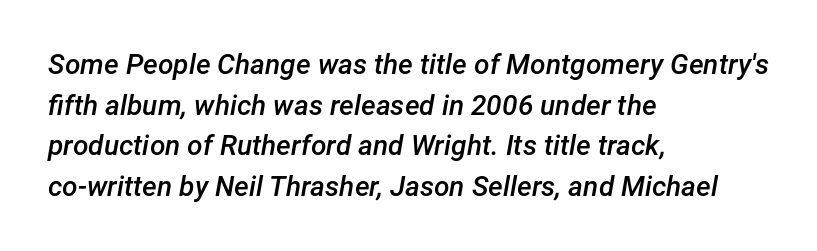
The image shows 28 px semibold type, italic (leaning right); set left-aligned, normal line spacing (1.45x), normal letter spacing, not underlined; low stroke contrast and a medium x-height.
